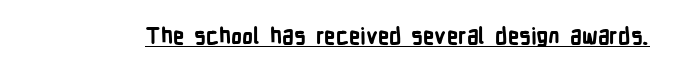
Q: Is the text bold? A: Yes.
Q: Is the text italic (slanted)? A: No, it is upright.
Q: Is the text underlined? A: Yes.
Q: Is the spacing between letters normal or unusually wide? A: Normal.
